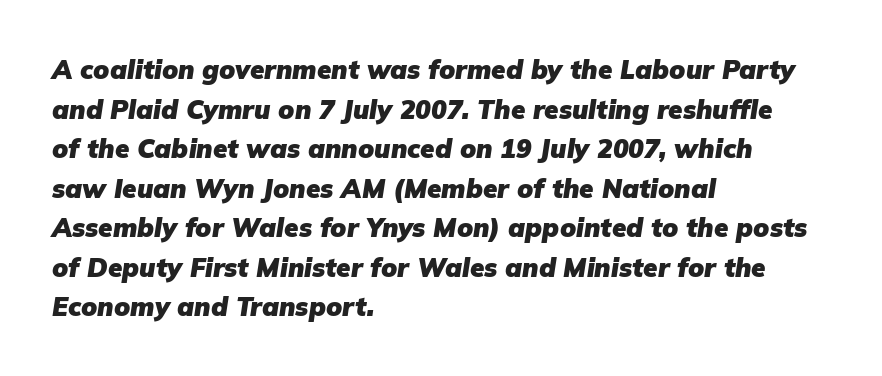
Q: Is the text bold? A: Yes.
Q: Is the text italic (slanted)? A: Yes, it leans right by about 9 degrees.
Q: Is the text underlined? A: No.
Q: How is the paragraph aligned? A: Left-aligned.
Q: Is the spacing between letters normal or unusually wide? A: Normal.
Q: Is the spacing between lines tight, normal or loose? A: Normal.
